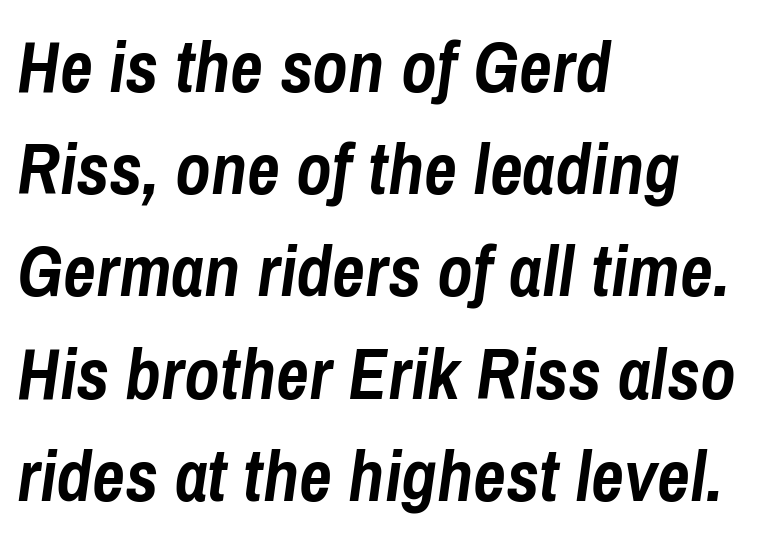
{"italic": "yes", "lean": "right", "slant_degrees": 8, "bold": "yes", "weight": "semibold", "width": "condensed", "stroke_contrast": "low", "x_height": "medium", "monospaced": "no", "underline": "no", "align": "left", "line_spacing": "normal", "line_spacing_ratio": 1.42, "letter_spacing": "normal", "letter_spacing_em": 0.0, "glyph_px": 72}
